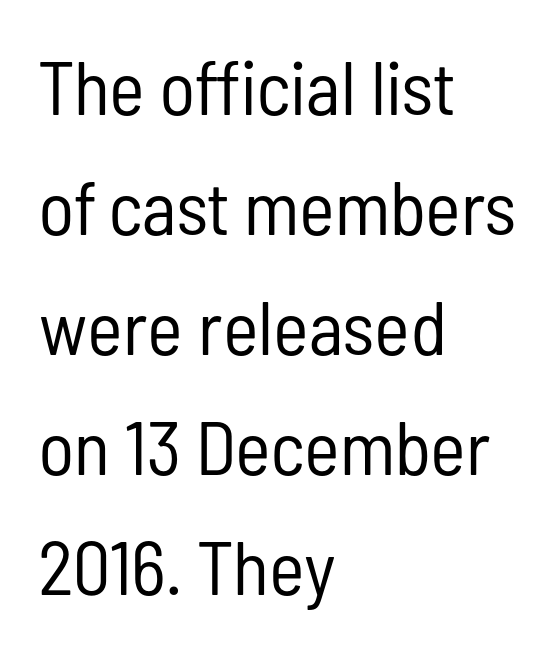
{"serif": "no", "italic": "no", "bold": "no", "weight": "regular", "width": "condensed", "stroke_contrast": "low", "x_height": "medium", "monospaced": "no", "underline": "no", "align": "left", "line_spacing": "normal", "line_spacing_ratio": 1.58, "letter_spacing": "normal", "letter_spacing_em": 0.0, "glyph_px": 76}
